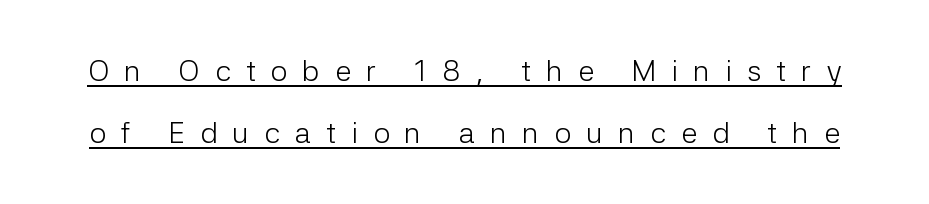
Posture: upright roman. The letters advance in unequal steps, a hallmark of proportional type. Line spacing here is loose. The face used here appears with an underline applied. Words appear elongated and porous because spacing is wide.
